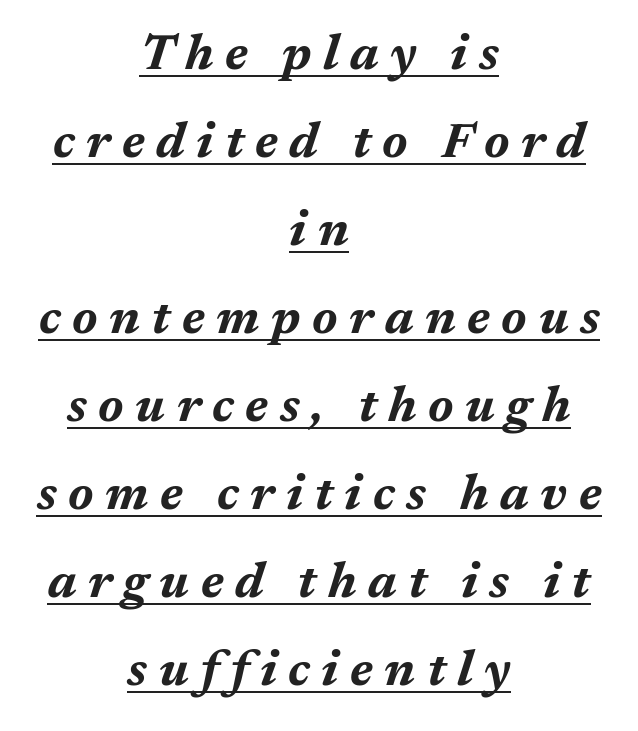
Compared with a flush-left layout, this one balances lines on the center instead. Quick note: underline on. Does the weight exceed regular? Yes, all the way to bold. Honestly, the letter spacing is so wide it's the main thing you notice.
